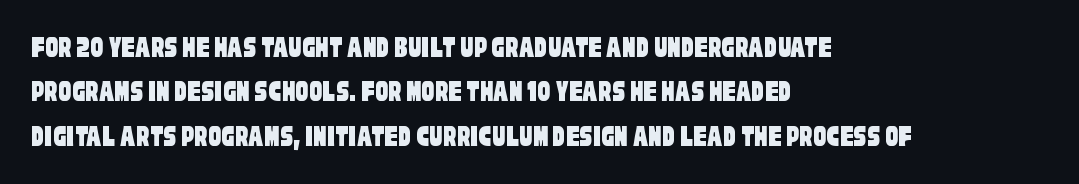
The image shows 32 px condensed sans-serif type; set left-aligned, normal line spacing (1.39x), normal letter spacing, not underlined; low stroke contrast and a large x-height.
